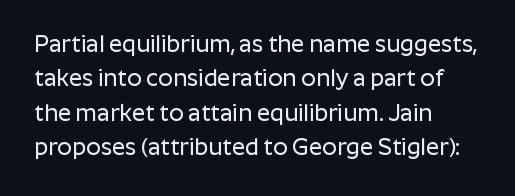
The image shows 23 px text type, upright; set left-aligned, normal line spacing (1.5x), normal letter spacing, not underlined.
